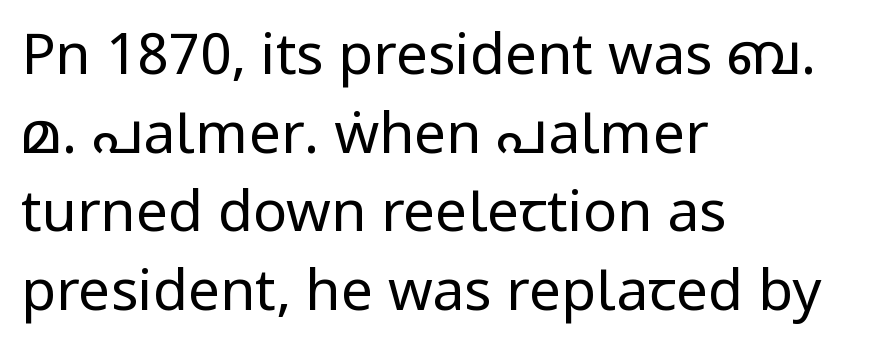
{"serif": "no", "italic": "no", "bold": "no", "weight": "regular", "width": "condensed", "stroke_contrast": "low", "x_height": "large", "monospaced": "no", "underline": "no", "align": "left", "line_spacing": "normal", "line_spacing_ratio": 1.38, "letter_spacing": "normal", "letter_spacing_em": 0.0, "glyph_px": 57}
